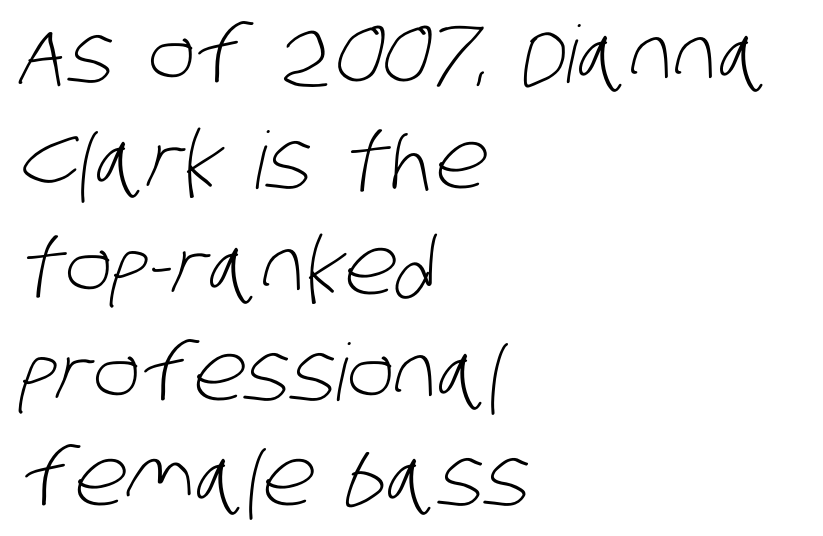
{"serif": "no", "bold": "no", "weight": "light", "width": "condensed", "stroke_contrast": "low", "x_height": "large", "monospaced": "no", "underline": "no", "align": "left", "line_spacing": "normal", "line_spacing_ratio": 1.34, "letter_spacing": "normal", "letter_spacing_em": 0.0, "glyph_px": 79}
